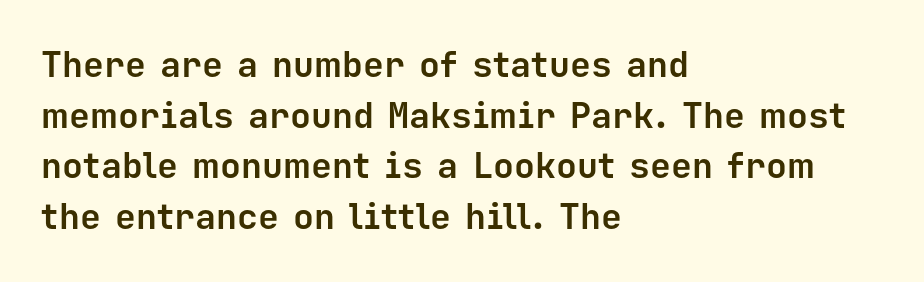
The image shows 35 px bold sans-serif type, upright, monospaced; set left-aligned, normal line spacing (1.45x), normal letter spacing, not underlined; low stroke contrast and a medium x-height.
